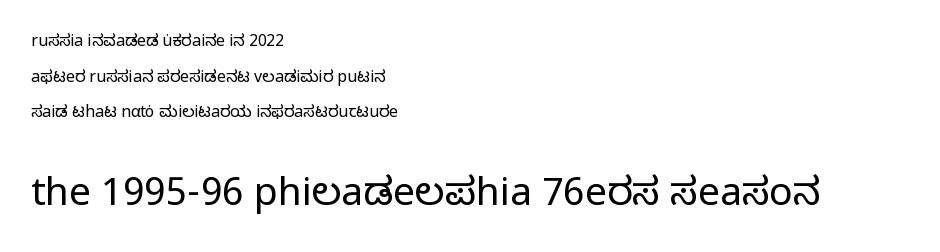
The image shows 39 px regular-weight sans-serif type, upright; set left-aligned, loose line spacing (2.22x), normal letter spacing, not underlined; the second (bottom) block is 2.44x larger; low stroke contrast and a medium x-height.
